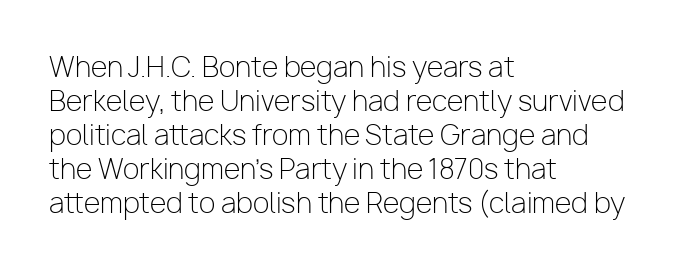
{"italic": "no", "bold": "no", "underline": "no", "align": "left", "line_spacing": "normal", "line_spacing_ratio": 1.26, "letter_spacing": "normal", "letter_spacing_em": 0.0, "glyph_px": 27}
